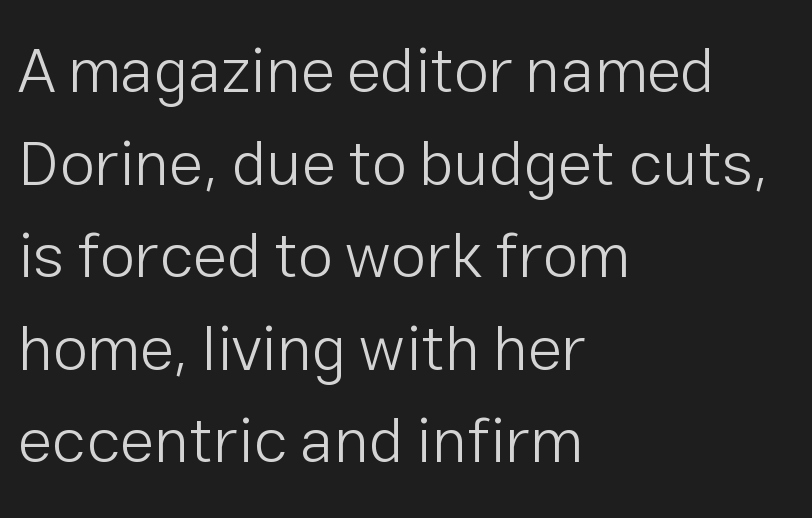
Q: Is the text bold? A: No.
Q: Is the text italic (slanted)? A: No, it is upright.
Q: Is the typeface a serif or a sans-serif typeface? A: Sans-serif.
Q: Is the text underlined? A: No.
Q: How is the paragraph aligned? A: Left-aligned.
Q: Is the spacing between letters normal or unusually wide? A: Normal.
Q: Is the spacing between lines tight, normal or loose? A: Normal.
Q: Width (condensed, normal, or wide)? A: Normal.
Q: Stroke contrast? A: Low.
Q: x-height? A: Medium.
Q: Monospaced? A: No.
